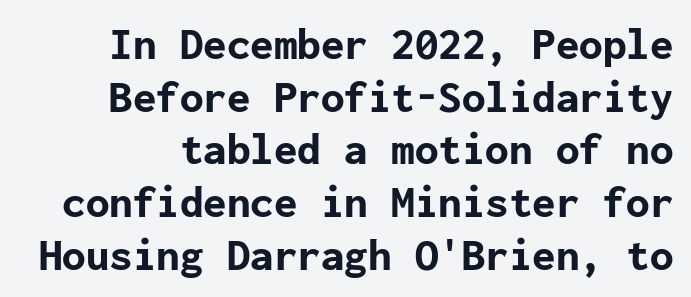
Each row of text sits above clean, open space. Italic: no, the glyphs are upright roman. Students, observe: this is what under-led, compact text looks like. The passage shown is typeset with a sans-serif family. The typesetting leans heavy: a genuine bold.
